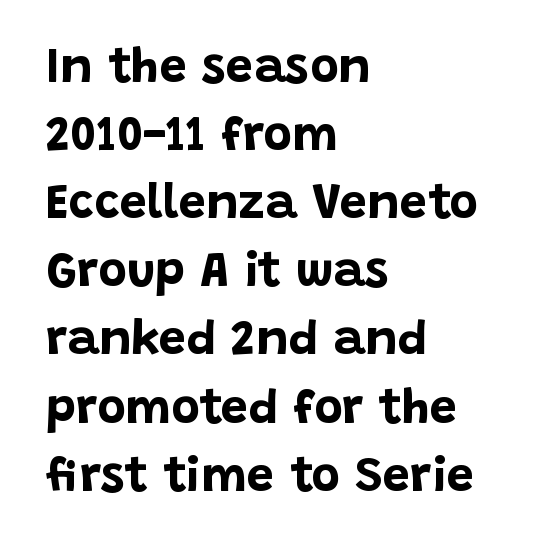
Nobody touched the tracking dial on this one. Do the characters align in a grid? No, the font is proportional. Tall strokes in this sample are plumb rather than angled. Quick note: interline space is typical. Note: no serifs on the glyphs.
